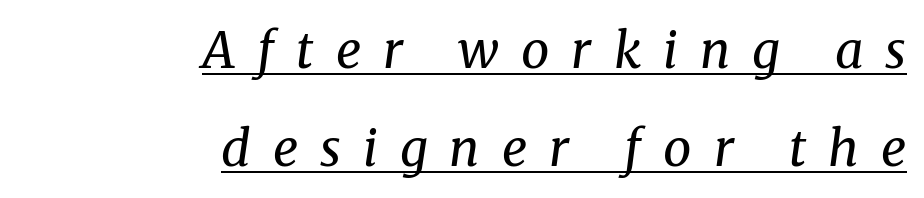
Q: Is the text bold? A: No.
Q: Is the text italic (slanted)? A: Yes, it leans right by about 8 degrees.
Q: Is the typeface a serif or a sans-serif typeface? A: Serif.
Q: Is the text underlined? A: Yes.
Q: How is the paragraph aligned? A: Right-aligned.
Q: Is the spacing between letters normal or unusually wide? A: Unusually wide.
Q: Is the spacing between lines tight, normal or loose? A: Loose.
Q: Width (condensed, normal, or wide)? A: Normal.
Q: Stroke contrast? A: Medium.
Q: x-height? A: Medium.
Q: Monospaced? A: No.
